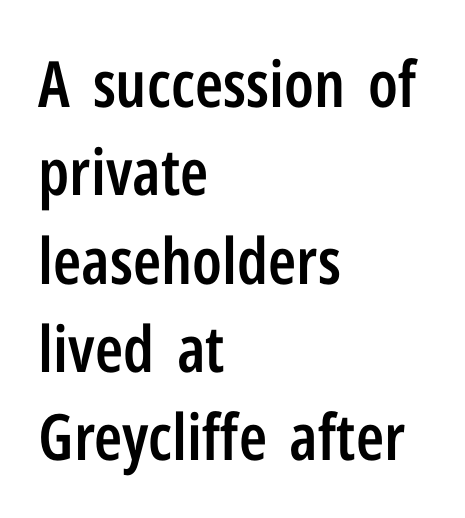
Q: Is the text bold? A: Semi-bold.
Q: Is the text italic (slanted)? A: No, it is upright.
Q: Is the typeface a serif or a sans-serif typeface? A: Sans-serif.
Q: Is the text underlined? A: No.
Q: How is the paragraph aligned? A: Left-aligned.
Q: Is the spacing between letters normal or unusually wide? A: Normal.
Q: Is the spacing between lines tight, normal or loose? A: Normal.
Q: Width (condensed, normal, or wide)? A: Condensed.
Q: Stroke contrast? A: Low.
Q: x-height? A: Medium.
Q: Monospaced? A: No.
